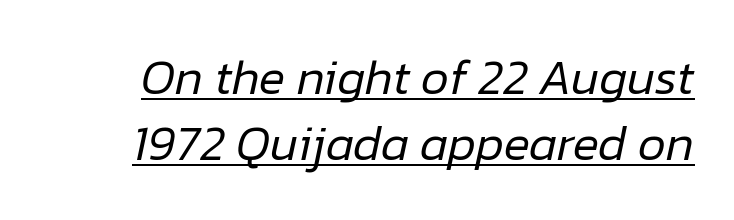
Here the glyphs are tracked normally, forming tight word shapes. Stems here are at most as thick as an everyday book face. Italic? Definitely — the glyphs are oblique. Does a line run under the words? Yes, clearly. Note the varied advance widths — an 'i' is clearly narrower than an 'm'.
